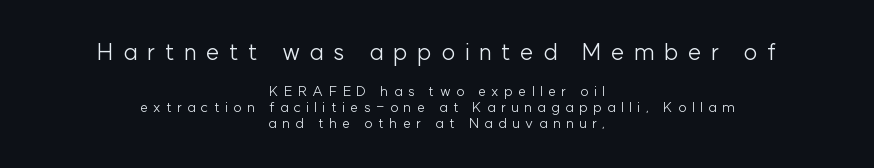
{"italic": "no", "bold": "no", "underline": "no", "align": "center", "line_spacing": "tight", "line_spacing_ratio": 1.13, "letter_spacing": "wide", "letter_spacing_em": 0.39, "larger_block": "first", "size_ratio": 1.71, "glyph_px": 24}
